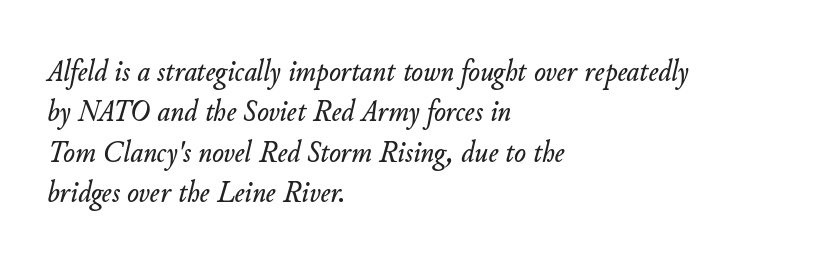
Q: Is the text italic (slanted)? A: Yes, it leans right by about 11 degrees.
Q: Is the text underlined? A: No.
Q: How is the paragraph aligned? A: Left-aligned.
Q: Is the spacing between letters normal or unusually wide? A: Normal.
Q: Is the spacing between lines tight, normal or loose? A: Normal.
Q: Width (condensed, normal, or wide)? A: Normal.
Q: Stroke contrast? A: Low.
Q: x-height? A: Small.
Q: Monospaced? A: No.
